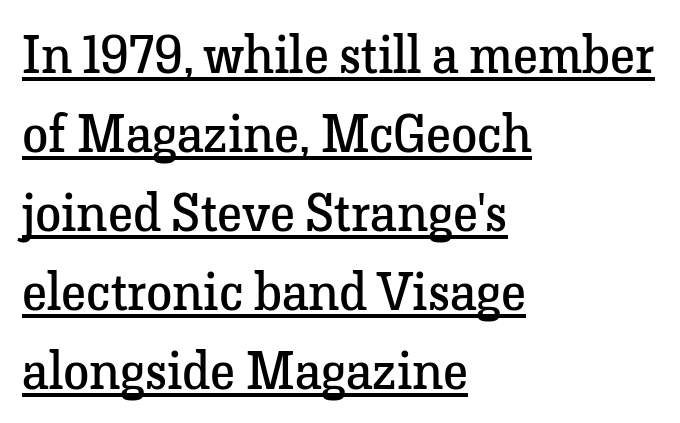
Normally led — the rows are evenly, conventionally spaced. This rendering leaves character spacing at its baseline value. You could not count columns in this text — the font is proportionally spaced. The typesetter has applied underlining to the passage shown. Each line starts at the same left margin while the right side varies. No extra ink here — the face is not bold.
